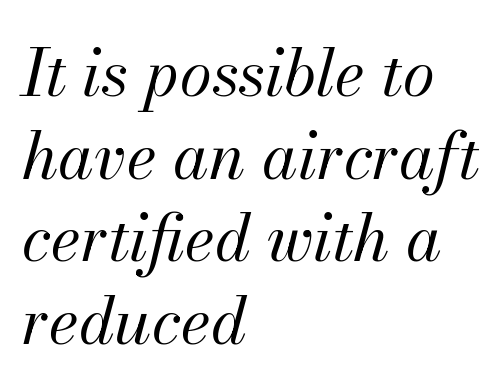
The image shows 65 px regular-weight type, italic (leaning right); set left-aligned, normal line spacing (1.27x), normal letter spacing, not underlined; medium stroke contrast and a small x-height.
